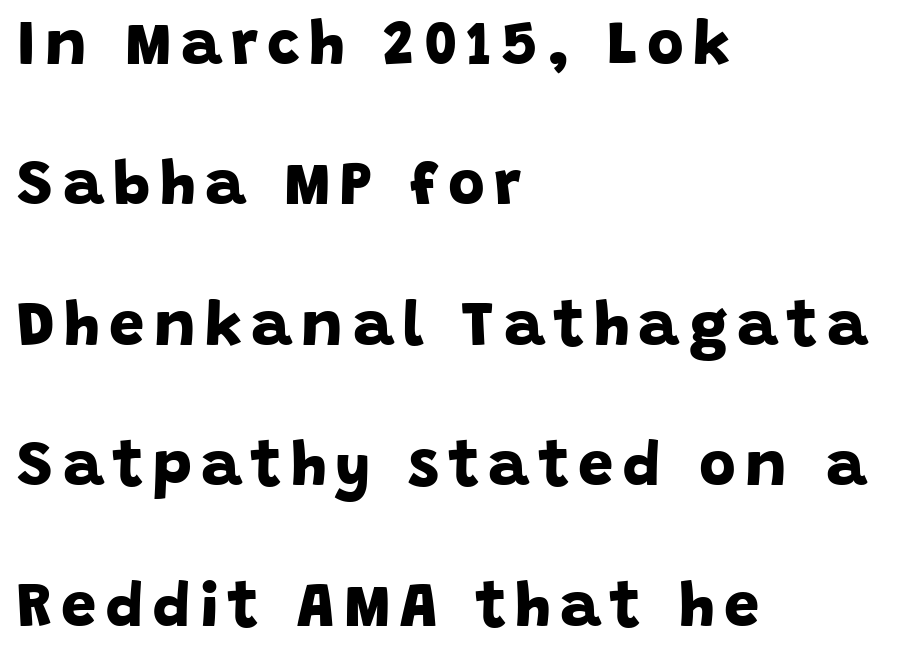
Q: Is the text bold? A: Yes.
Q: Is the typeface a serif or a sans-serif typeface? A: Sans-serif.
Q: Is the text underlined? A: No.
Q: How is the paragraph aligned? A: Left-aligned.
Q: Is the spacing between lines tight, normal or loose? A: Loose.
Q: Width (condensed, normal, or wide)? A: Normal.
Q: Stroke contrast? A: Low.
Q: x-height? A: Large.
Q: Monospaced? A: No.
